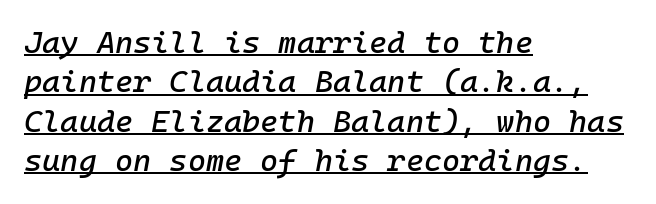
Q: Is the text italic (slanted)? A: Yes, it leans right by about 10 degrees.
Q: Is the text underlined? A: Yes.
Q: How is the paragraph aligned? A: Left-aligned.
Q: Is the spacing between letters normal or unusually wide? A: Normal.
Q: Is the spacing between lines tight, normal or loose? A: Normal.
Q: Width (condensed, normal, or wide)? A: Normal.
Q: Stroke contrast? A: Low.
Q: x-height? A: Medium.
Q: Monospaced? A: Yes.
